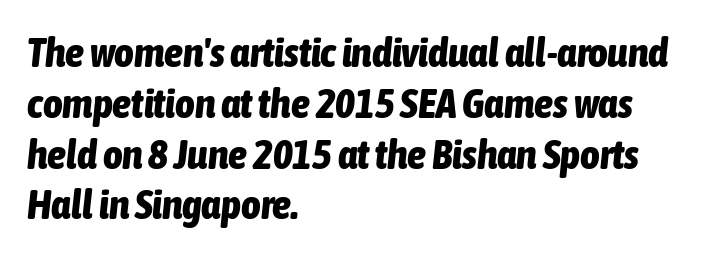
Q: Is the text bold? A: Yes.
Q: Is the text italic (slanted)? A: Yes, it leans right by about 6 degrees.
Q: Is the text underlined? A: No.
Q: How is the paragraph aligned? A: Left-aligned.
Q: Is the spacing between letters normal or unusually wide? A: Normal.
Q: Width (condensed, normal, or wide)? A: Condensed.
Q: Stroke contrast? A: Low.
Q: x-height? A: Medium.
Q: Monospaced? A: No.
